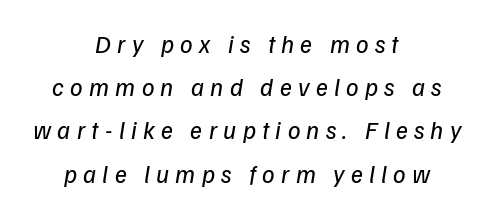
{"italic": "yes", "lean": "right", "slant_degrees": 9, "bold": "no", "underline": "no", "align": "center", "line_spacing_ratio": 1.73, "letter_spacing": "wide", "letter_spacing_em": 0.25, "glyph_px": 25}
